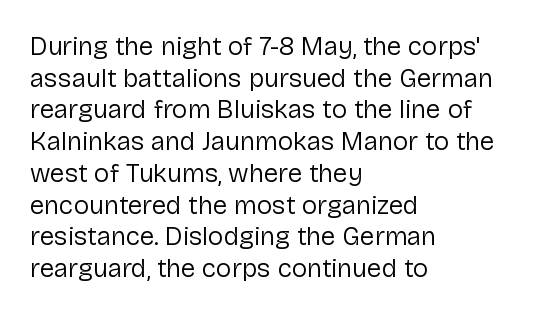
Q: Is the text bold? A: No.
Q: Is the text italic (slanted)? A: No, it is upright.
Q: Is the text underlined? A: No.
Q: How is the paragraph aligned? A: Left-aligned.
Q: Is the spacing between letters normal or unusually wide? A: Normal.
